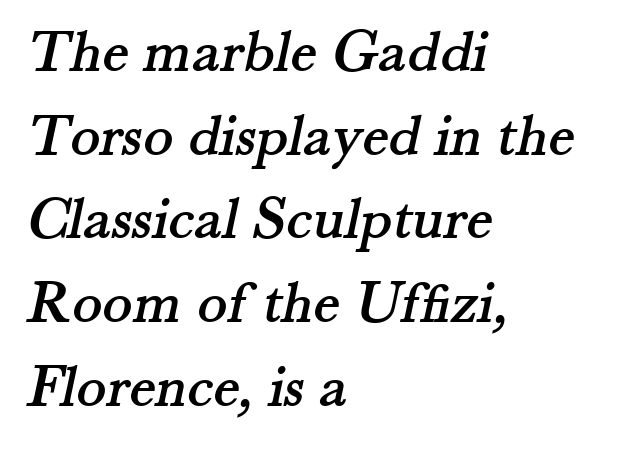
The image shows 62 px serif type; set left-aligned, normal line spacing (1.35x), normal letter spacing, not underlined; medium stroke contrast and a small x-height.
